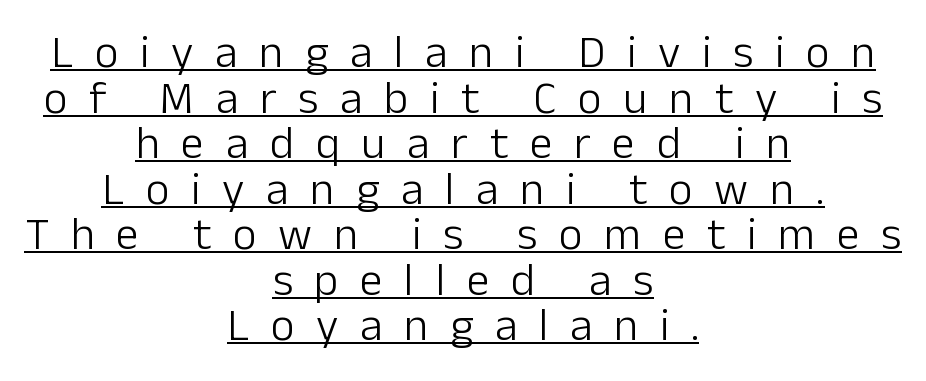
Q: Is the text bold? A: No.
Q: Is the text italic (slanted)? A: No, it is upright.
Q: Is the typeface a serif or a sans-serif typeface? A: Sans-serif.
Q: Is the text underlined? A: Yes.
Q: How is the paragraph aligned? A: Centered.
Q: Is the spacing between letters normal or unusually wide? A: Unusually wide.
Q: Is the spacing between lines tight, normal or loose? A: Tight.
Q: Width (condensed, normal, or wide)? A: Normal.
Q: Stroke contrast? A: Low.
Q: x-height? A: Medium.
Q: Monospaced? A: No.
